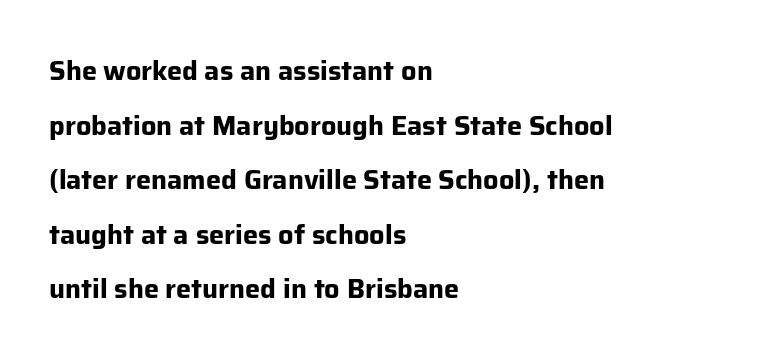
If you drew a line through each stem, it would be perfectly vertical. Nothing unusual about the tracking: characters are spaced as the font intends. Does the leading feel generous? Absolutely, it's lavish. The face used here has the dense, thick strokes of a bold. Reading down the block, your eye returns to a fixed left position each line.
